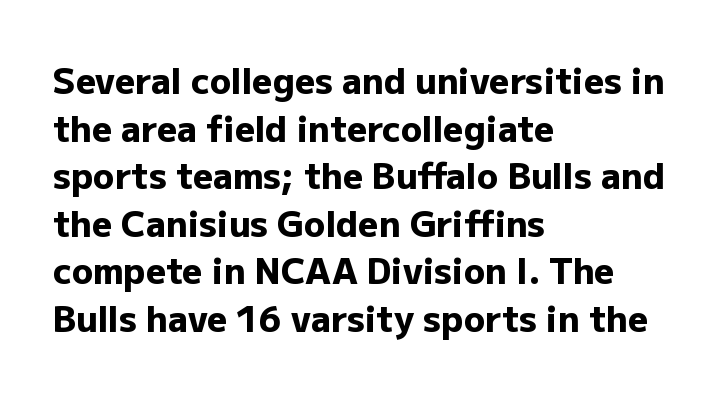
{"serif": "no", "italic": "no", "bold": "yes", "weight": "heavy", "width": "normal", "stroke_contrast": "low", "x_height": "medium", "monospaced": "no", "underline": "no", "align": "left", "line_spacing": "normal", "line_spacing_ratio": 1.36, "letter_spacing": "normal", "letter_spacing_em": 0.0, "glyph_px": 35}
